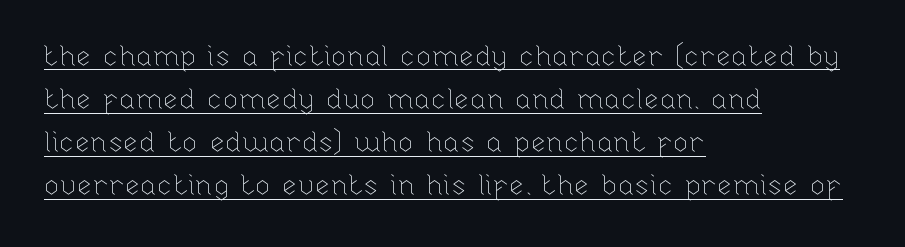
Every row of glyphs begins at an identical x-position on the left. Tracking here is standard; glyphs follow each other at the usual distance. These characters rest on top of a visible drawn line. Stems and bowls with no extra thickness — not bold.
